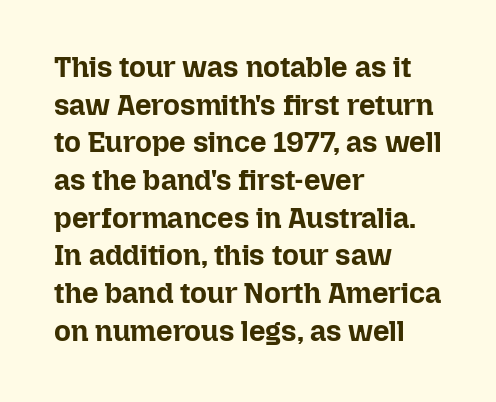
Q: Is the text bold? A: Yes.
Q: Is the text italic (slanted)? A: No, it is upright.
Q: Is the text underlined? A: No.
Q: How is the paragraph aligned? A: Left-aligned.
Q: Is the spacing between letters normal or unusually wide? A: Normal.
Q: Is the spacing between lines tight, normal or loose? A: Normal.
Q: Width (condensed, normal, or wide)? A: Normal.
Q: Stroke contrast? A: Low.
Q: x-height? A: Medium.
Q: Monospaced? A: No.
